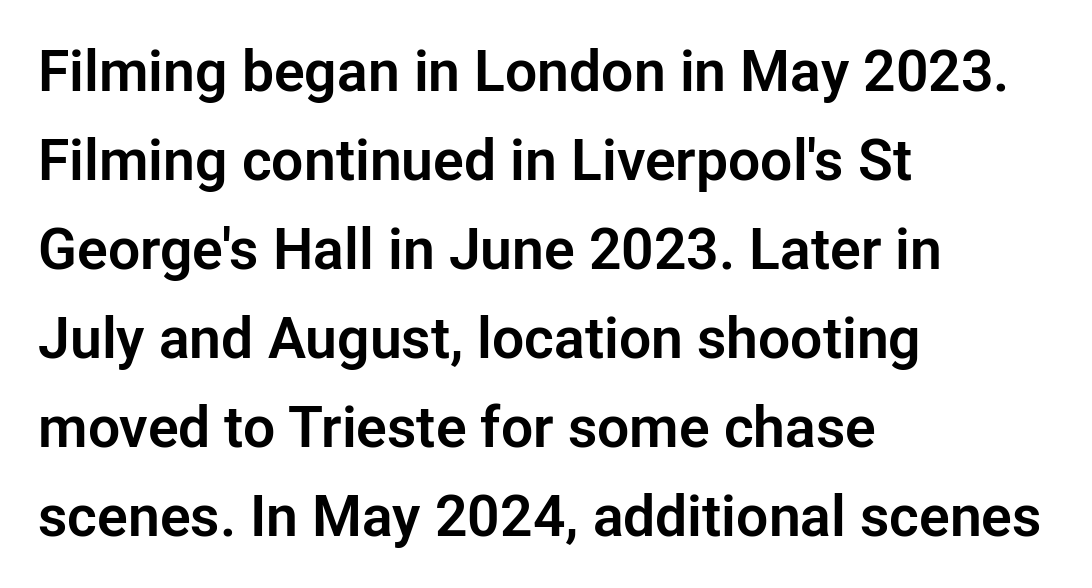
Q: Is the text italic (slanted)? A: No, it is upright.
Q: Is the typeface a serif or a sans-serif typeface? A: Sans-serif.
Q: Is the text underlined? A: No.
Q: How is the paragraph aligned? A: Left-aligned.
Q: Is the spacing between letters normal or unusually wide? A: Normal.
Q: Is the spacing between lines tight, normal or loose? A: Normal.
Q: Width (condensed, normal, or wide)? A: Normal.
Q: Stroke contrast? A: Low.
Q: x-height? A: Medium.
Q: Monospaced? A: No.
